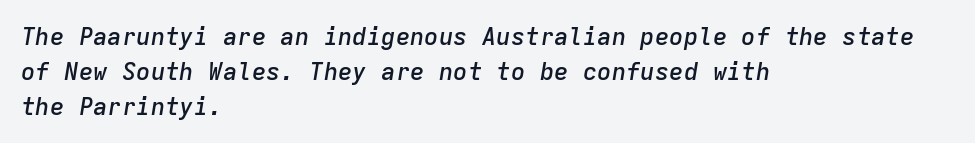
Q: Is the text bold? A: Semi-bold.
Q: Is the text italic (slanted)? A: Yes, it leans right by about 9 degrees.
Q: Is the text underlined? A: No.
Q: How is the paragraph aligned? A: Left-aligned.
Q: Is the spacing between letters normal or unusually wide? A: Normal.
Q: Is the spacing between lines tight, normal or loose? A: Normal.
